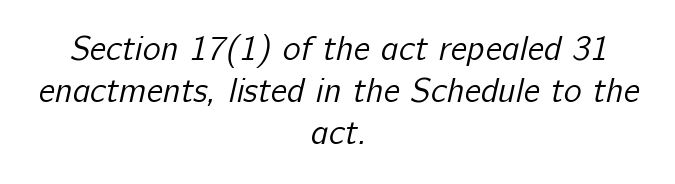
The image shows 34 px regular-weight sans-serif type; set centered, line spacing 1.24x, normal letter spacing, not underlined; low stroke contrast and a medium x-height.
